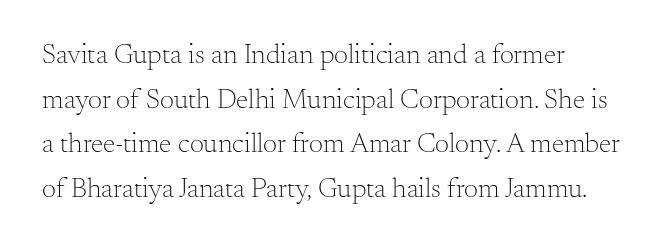
The image shows 28 px light serif type, upright; set normal line spacing (1.59x), normal letter spacing, not underlined; medium stroke contrast and a small x-height.
